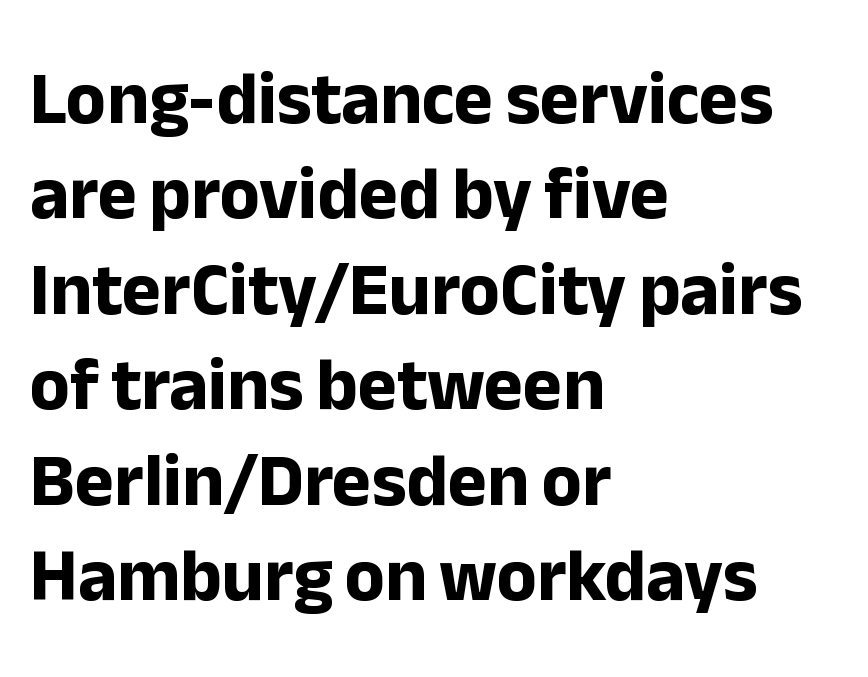
The image shows 74 px bold sans-serif type, upright; set left-aligned, normal line spacing (1.29x), normal letter spacing, not underlined; low stroke contrast and a medium x-height.
